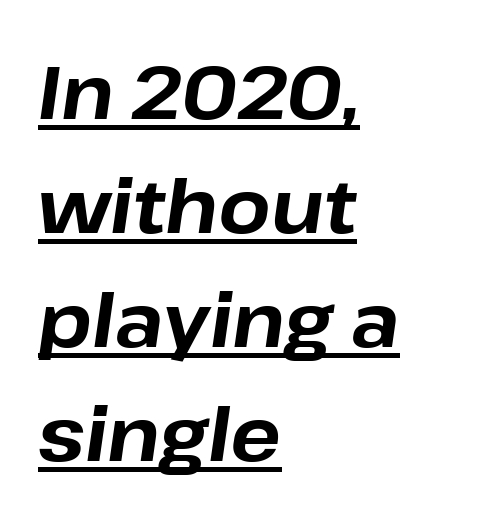
The image shows 75 px bold type, italic (leaning right); set left-aligned, normal line spacing (1.52x), normal letter spacing, underlined; low stroke contrast and a medium x-height.
